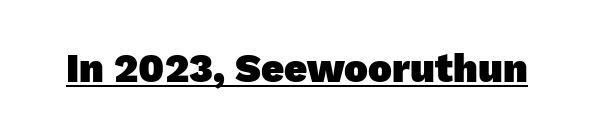
Q: Is the text bold? A: Yes.
Q: Is the typeface a serif or a sans-serif typeface? A: Sans-serif.
Q: Is the text underlined? A: Yes.
Q: Is the spacing between letters normal or unusually wide? A: Normal.
Q: Width (condensed, normal, or wide)? A: Normal.
Q: Stroke contrast? A: Low.
Q: x-height? A: Medium.
Q: Monospaced? A: No.
